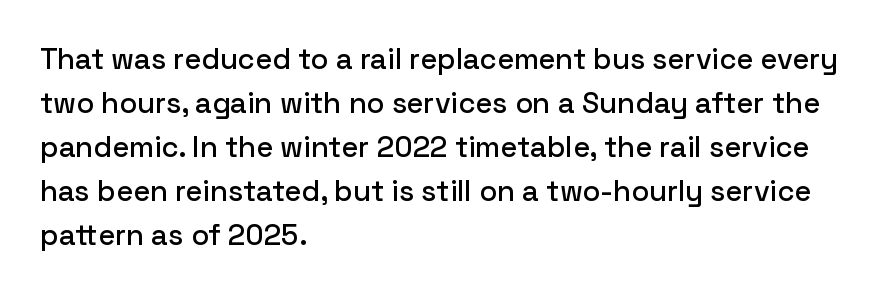
{"serif": "no", "italic": "no", "width": "normal", "stroke_contrast": "low", "x_height": "medium", "monospaced": "no", "underline": "no", "align": "left", "line_spacing": "normal", "line_spacing_ratio": 1.52, "letter_spacing": "normal", "letter_spacing_em": 0.0, "glyph_px": 29}
